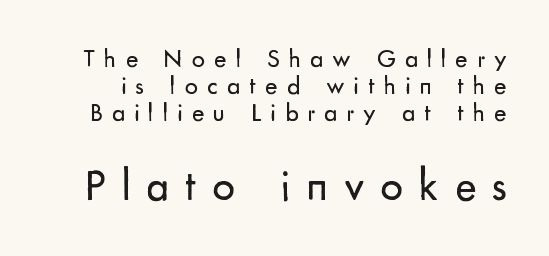
Q: Is the text bold? A: No.
Q: Is the text italic (slanted)? A: No, it is upright.
Q: Is the typeface a serif or a sans-serif typeface? A: Sans-serif.
Q: Is the text underlined? A: No.
Q: Is the spacing between letters normal or unusually wide? A: Unusually wide.
Q: Is the spacing between lines tight, normal or loose? A: Tight.
Q: Which block of text is set in a larger size, the first (top) or the second (bottom)? A: The second (bottom) one.
Q: Width (condensed, normal, or wide)? A: Normal.
Q: Stroke contrast? A: Low.
Q: x-height? A: Small.
Q: Monospaced? A: No.
